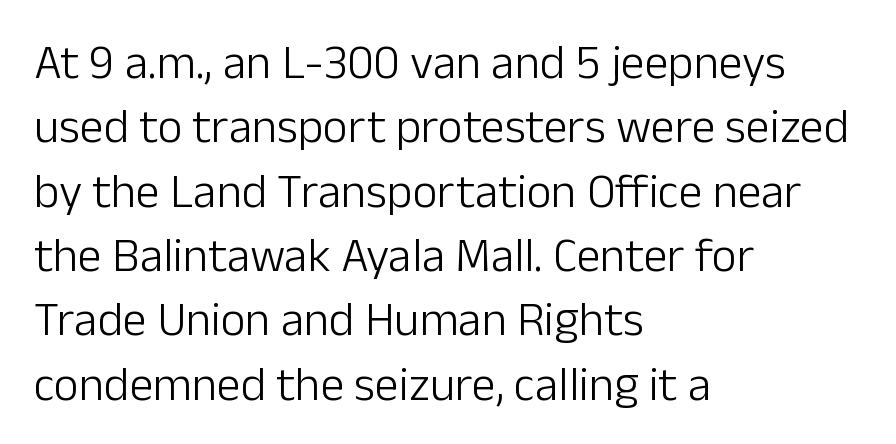
Bare-footed words on every line. Every character sits straight up, as roman type does. These lines are set flush left with a ragged right edge. Note the varied advance widths — an 'i' is clearly narrower than an 'm'. Leading matches the norm, producing a regular column. Nothing unusual about the tracking: characters are spaced as the font intends.
